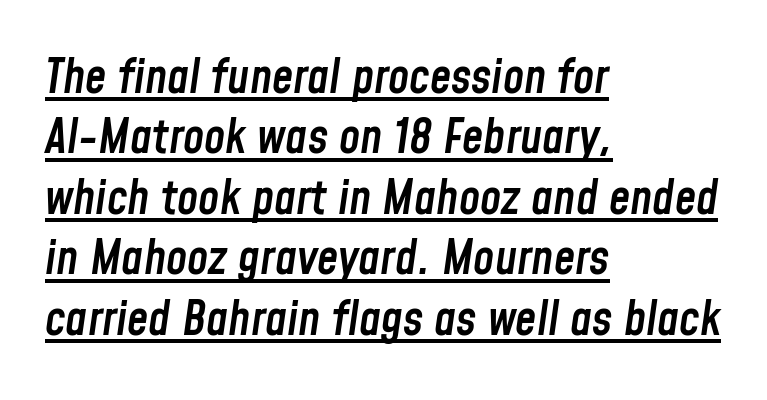
{"italic": "yes", "lean": "right", "slant_degrees": 8, "bold": "semi", "weight": "semibold", "width": "condensed", "stroke_contrast": "low", "x_height": "medium", "monospaced": "no", "underline": "yes", "align": "left", "line_spacing": "normal", "line_spacing_ratio": 1.26, "letter_spacing": "normal", "letter_spacing_em": 0.0, "glyph_px": 48}
